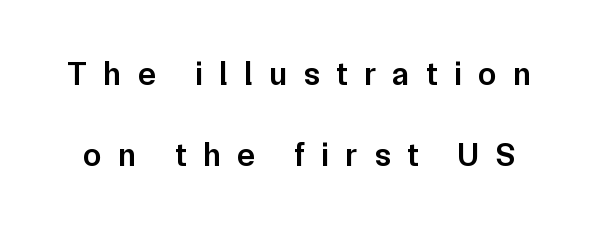
Q: Is the text bold? A: Semi-bold.
Q: Is the text italic (slanted)? A: No, it is upright.
Q: Is the typeface a serif or a sans-serif typeface? A: Sans-serif.
Q: Is the text underlined? A: No.
Q: Is the spacing between letters normal or unusually wide? A: Unusually wide.
Q: Is the spacing between lines tight, normal or loose? A: Loose.
Q: Width (condensed, normal, or wide)? A: Normal.
Q: Stroke contrast? A: Low.
Q: x-height? A: Medium.
Q: Monospaced? A: No.
